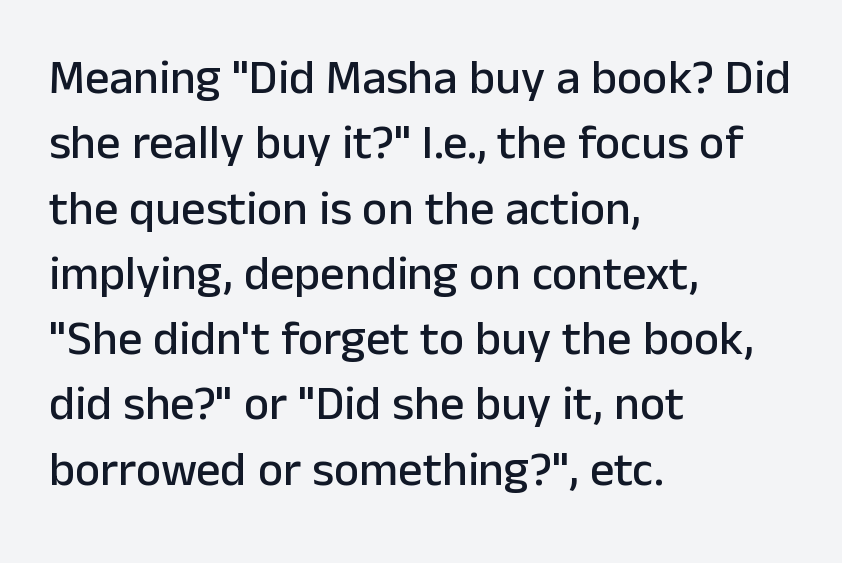
The image shows 48 px sans-serif type, upright; set left-aligned, normal line spacing (1.36x), normal letter spacing, not underlined; low stroke contrast and a medium x-height.
